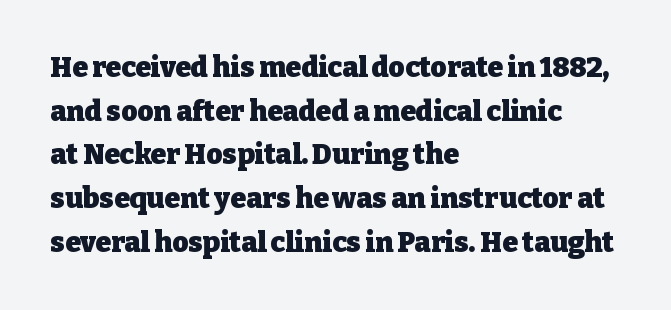
{"serif": "yes", "italic": "no", "bold": "yes", "weight": "heavy", "width": "normal", "stroke_contrast": "low", "x_height": "medium", "monospaced": "no", "underline": "no", "align": "left", "line_spacing": "normal", "line_spacing_ratio": 1.56, "letter_spacing": "normal", "letter_spacing_em": 0.0, "glyph_px": 28}
